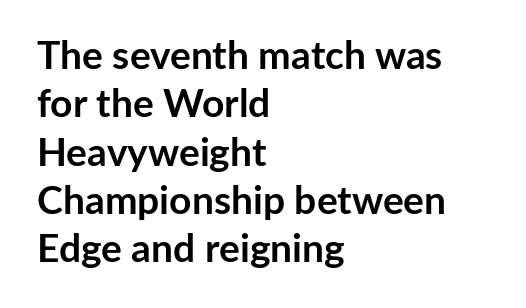
Spacing verdict: proportional, widths tailored to each character. The gaps between neighbouring characters are ordinary and unremarkable. This is sans-serif lettering, the kind often seen on screens and signage. Rule under the text: the space is simply empty. This is the regular roman posture of the typeface. As a designer I'd log this as weight 700, bold.
